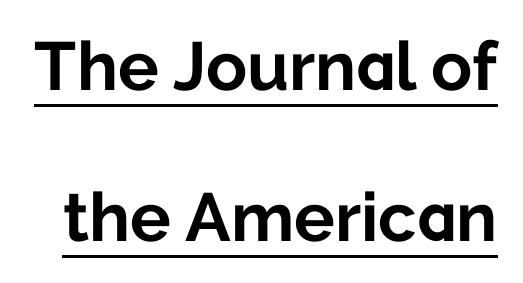
The image shows 68 px bold sans-serif type, upright; set loose line spacing (2.22x), normal letter spacing, underlined; low stroke contrast and a medium x-height.
